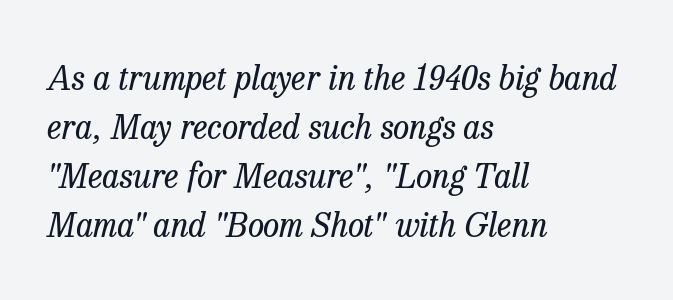
{"serif": "yes", "italic": "yes", "lean": "right", "slant_degrees": 13, "bold": "no", "weight": "regular", "width": "normal", "stroke_contrast": "low", "x_height": "medium", "monospaced": "no", "underline": "no", "align": "left", "line_spacing": "normal", "line_spacing_ratio": 1.48, "letter_spacing": "normal", "letter_spacing_em": 0.0, "glyph_px": 33}
